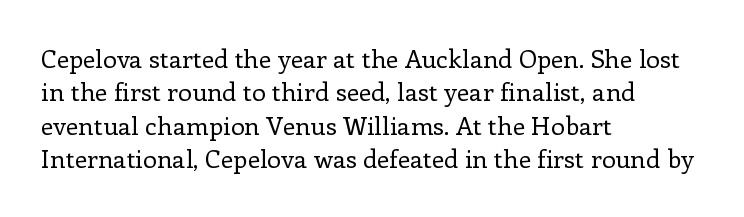
Notice how the stems are strictly vertical — no italics here. Clear beneath every line of the passage. Compared with typical paragraphs, the rows here are spaced about the same. The letters look calm and open, with moderate or lighter stems. Spacing between characters is what you'd get straight out of the box.
